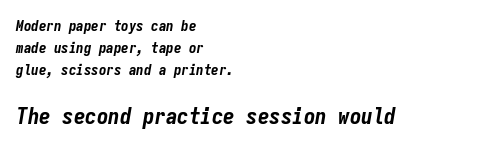
The image shows 23 px bold type, italic (leaning right); set left-aligned, normal line spacing (1.48x), normal letter spacing, not underlined; the second (bottom) block is 1.53x larger.
